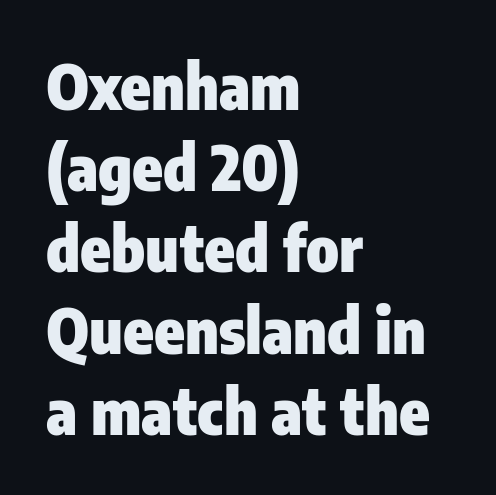
The designer left line spacing at the default. Check under the words: just untouched page. Character widths vary here, with narrow letters taking less room than wide ones. A full-strength bold gives these letters their thick strokes. Italic: no, the glyphs are upright roman. A classic flush-left, rag-right setting is used for this passage.
